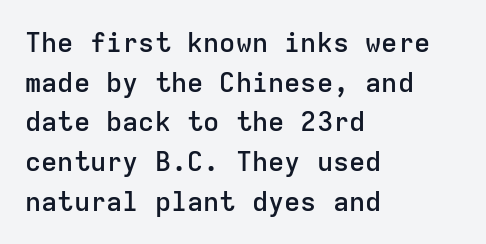
The image shows 27 px text type, upright; set left-aligned, normal line spacing (1.47x), normal letter spacing, not underlined.
